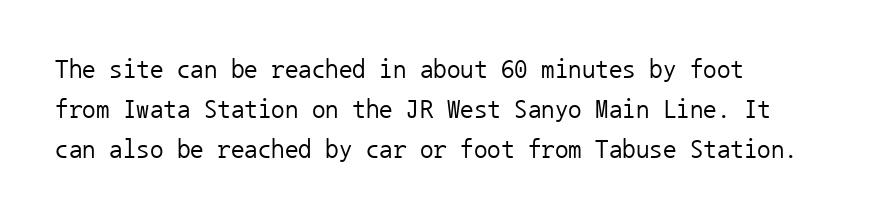
The image shows 27 px text type, upright; set normal line spacing (1.49x), normal letter spacing, not underlined.
